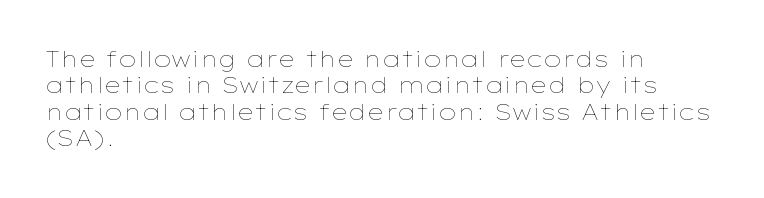
Q: Is the text bold? A: No.
Q: Is the text italic (slanted)? A: No, it is upright.
Q: Is the text underlined? A: No.
Q: How is the paragraph aligned? A: Left-aligned.
Q: Is the spacing between letters normal or unusually wide? A: Normal.
